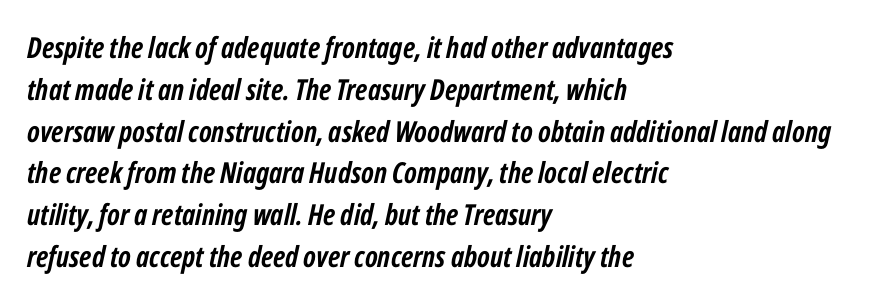
What's the leading like? Ordinary, nothing unusual. I'd describe the lettering as bold — thick and assertive. Slant detected: the letters are inclined. Varying glyph widths throughout — classic text-font behaviour. Look at the tracking — it's just the regular setting, nothing added.
